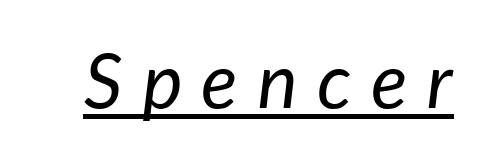
The image shows 76 px regular-weight type, italic (leaning right); set unusually wide letter spacing (+0.27 em), underlined; low stroke contrast and a medium x-height.
